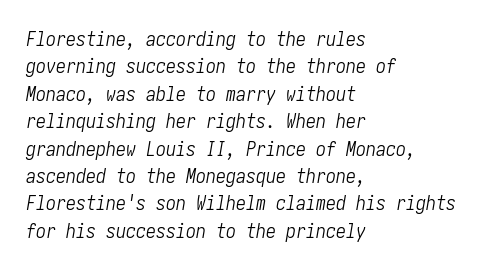
Rows of type keep a routine distance in the vertical direction. The letters look calm and open, with moderate or lighter stems. Does the copy run flush right? No — it runs flush left. Style check: oblique. Any mark beneath the type? The region is blank. The face used here is rendered with its standard letterfit.
